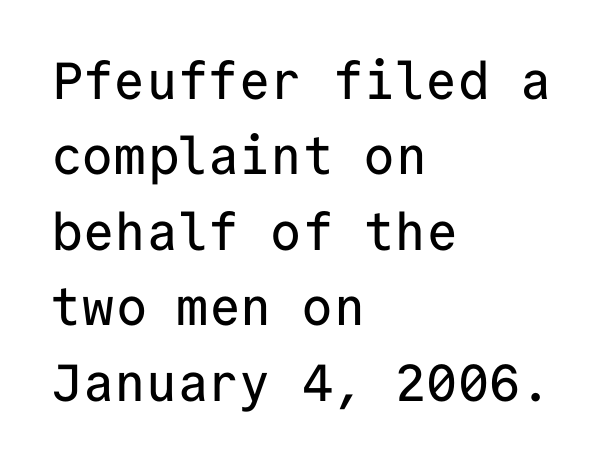
The image shows 52 px sans-serif type, upright, monospaced; set left-aligned, normal line spacing (1.45x), normal letter spacing, not underlined; low stroke contrast and a medium x-height.
